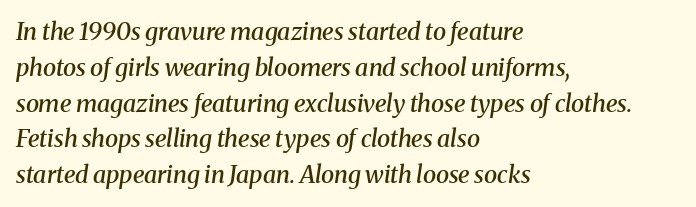
{"italic": "yes", "lean": "right", "slant_degrees": 8, "bold": "semi", "underline": "no", "align": "left", "line_spacing": "normal", "line_spacing_ratio": 1.49, "letter_spacing": "normal", "letter_spacing_em": 0.0, "glyph_px": 24}
